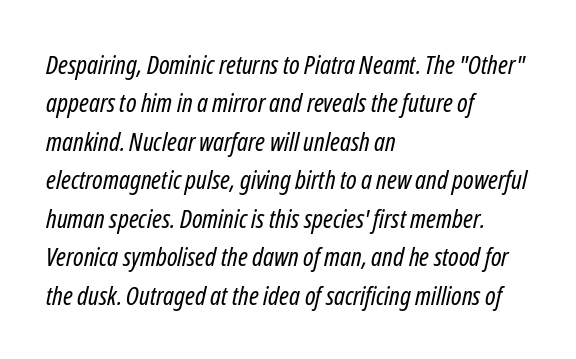
Q: Is the text bold? A: No.
Q: Is the text italic (slanted)? A: Yes, it leans right by about 12 degrees.
Q: Is the text underlined? A: No.
Q: How is the paragraph aligned? A: Left-aligned.
Q: Is the spacing between letters normal or unusually wide? A: Normal.
Q: Is the spacing between lines tight, normal or loose? A: Normal.
